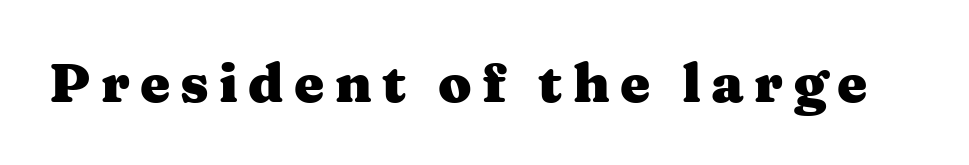
Q: Is the text bold? A: Yes.
Q: Is the text italic (slanted)? A: No, it is upright.
Q: Is the typeface a serif or a sans-serif typeface? A: Serif.
Q: Is the text underlined? A: No.
Q: Width (condensed, normal, or wide)? A: Wide.
Q: Stroke contrast? A: Medium.
Q: x-height? A: Medium.
Q: Monospaced? A: No.
